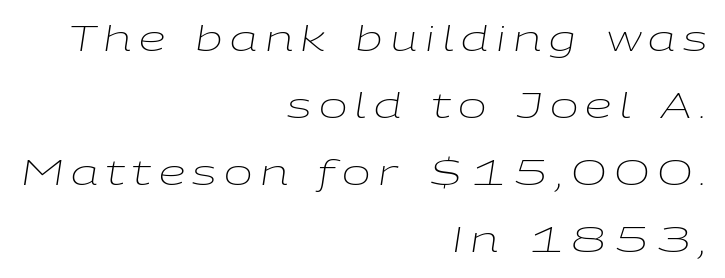
The rag falls on the left side of this text block. Observe the wide spacing: letters keep a clear distance from each other. Anything drawn beneath the words? Only blank space. On a weight scale, this lands at 450 or below. The rendering uses a large line-height, opening up the rows. Think of a printed novel: that variable character pitch is what you see here.
